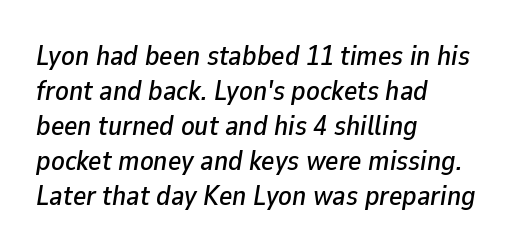
{"italic": "yes", "lean": "right", "slant_degrees": 9, "width": "normal", "stroke_contrast": "low", "x_height": "medium", "monospaced": "no", "underline": "no", "align": "left", "line_spacing": "normal", "line_spacing_ratio": 1.25, "letter_spacing": "normal", "letter_spacing_em": 0.0, "glyph_px": 28}
